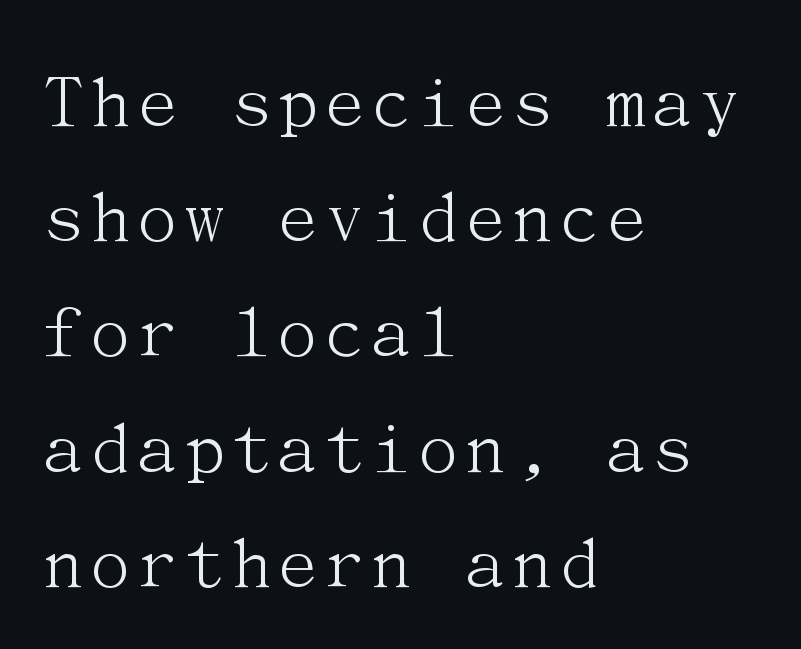
The image shows 80 px light serif type, upright; set left-aligned, normal line spacing (1.44x), normal letter spacing, not underlined; medium stroke contrast and a medium x-height.
